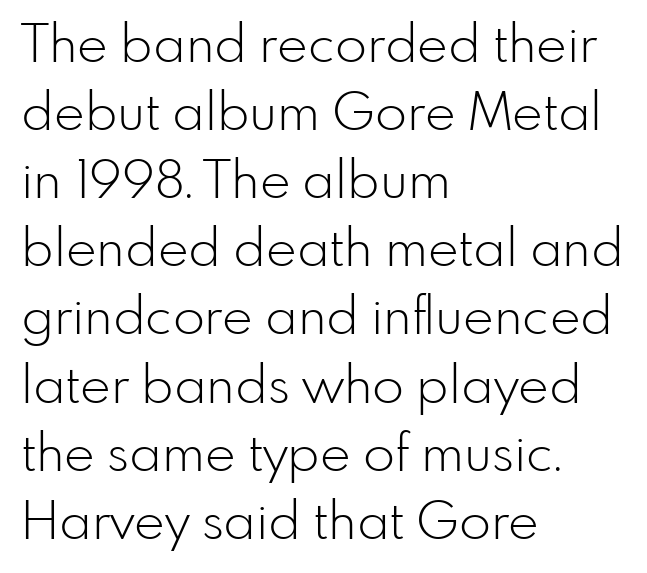
Q: Is the text bold? A: No.
Q: Is the text italic (slanted)? A: No, it is upright.
Q: Is the typeface a serif or a sans-serif typeface? A: Sans-serif.
Q: Is the text underlined? A: No.
Q: How is the paragraph aligned? A: Left-aligned.
Q: Is the spacing between letters normal or unusually wide? A: Normal.
Q: Is the spacing between lines tight, normal or loose? A: Normal.
Q: Width (condensed, normal, or wide)? A: Normal.
Q: Stroke contrast? A: Low.
Q: x-height? A: Small.
Q: Monospaced? A: No.
